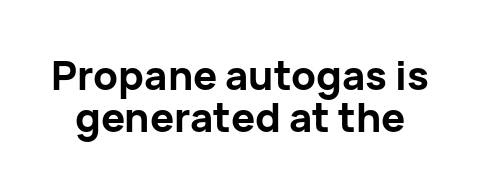
The strokes are fattened all the way to bold. The font's upright variant was chosen for this text. I'd call this a sans setting — the letters go barefoot. Tracking here is standard; glyphs follow each other at the usual distance. Any mark beneath the type? The region is blank.
